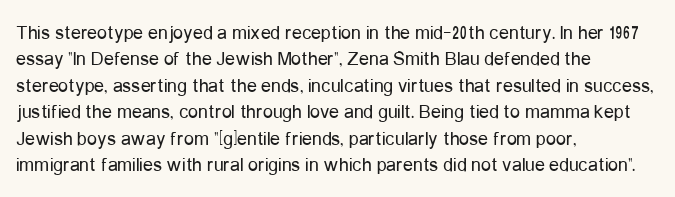
{"italic": "no", "bold": "no", "underline": "no", "align": "left", "line_spacing": "normal", "line_spacing_ratio": 1.32, "letter_spacing": "normal", "letter_spacing_em": 0.0, "glyph_px": 20}
